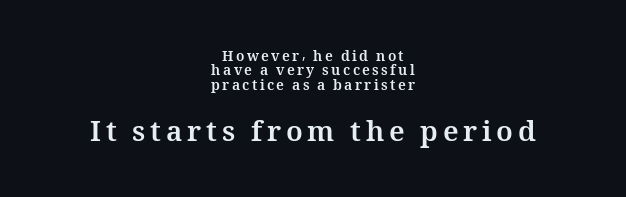
The typography opts for an upright posture over an oblique one. The passage shown is typed in a proportional face where columns would drift. Honestly, there is no underline to notice here at all. Casual observation: everything's sitting right in the middle. Set as a true bold cut, around the 700 mark. Type size steps up from the first block to the second.
